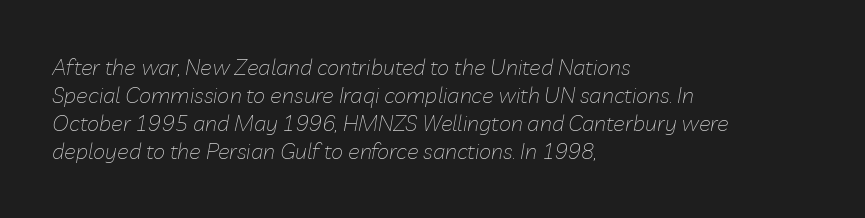
Reading down the column, the eye jumps a familiar distance to each next line. Which margin do the lines hug? The left one — the right edge is uneven. Compared with typical body copy, the letter spacing here is the same. Lines of text with bare space underneath. Vertical stems look standard width or narrower in stroke.
